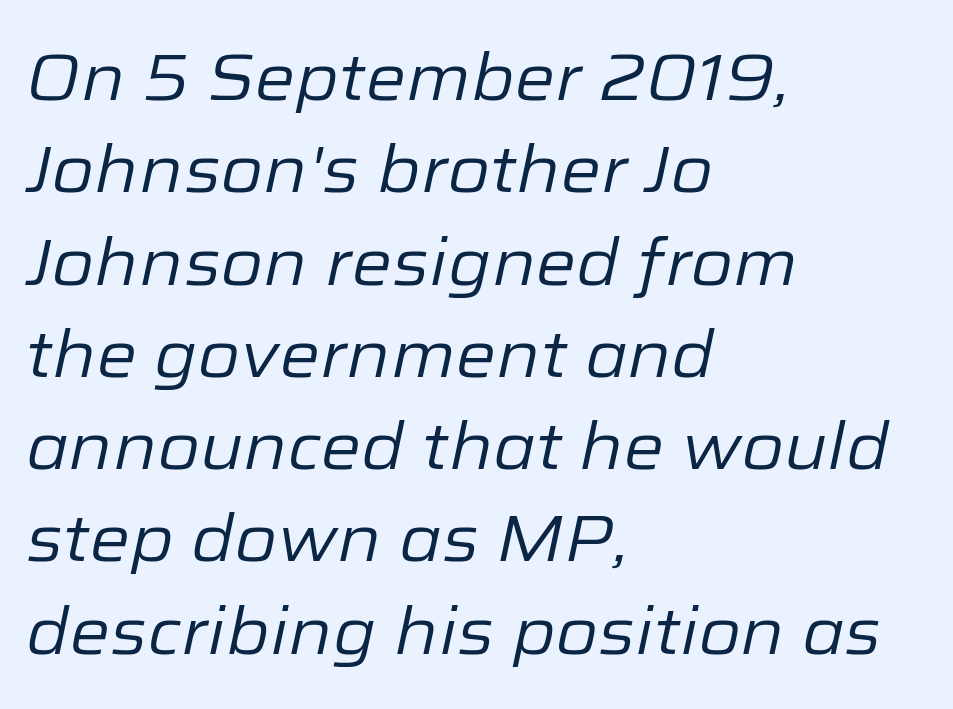
{"italic": "yes", "lean": "right", "slant_degrees": 12, "bold": "no", "weight": "regular", "width": "normal", "stroke_contrast": "low", "x_height": "medium", "monospaced": "no", "underline": "no", "align": "left", "line_spacing": "normal", "line_spacing_ratio": 1.42, "letter_spacing": "normal", "letter_spacing_em": 0.0, "glyph_px": 65}
